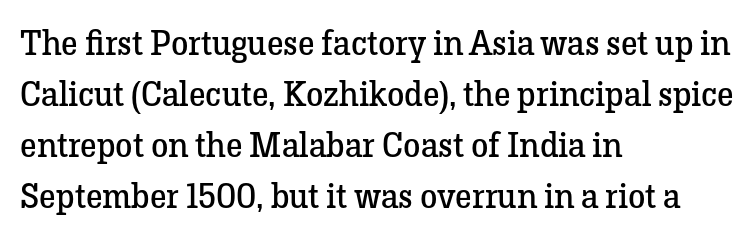
Nobody touched the tracking dial on this one. The lines sit at an ordinary, default distance from one another. Font category for this specimen: serif. Is there any slant? The stems are plumb. Beneath every word, the page is bare.
